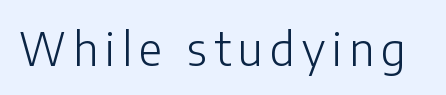
Underline: absent. Observe the absence of serifs on each vertical stroke in this sample. Does the lettering tilt? It doesn't — this is upright. These lines are rendered in a variable-pitch font. The passage shown is not bold in any degree.
